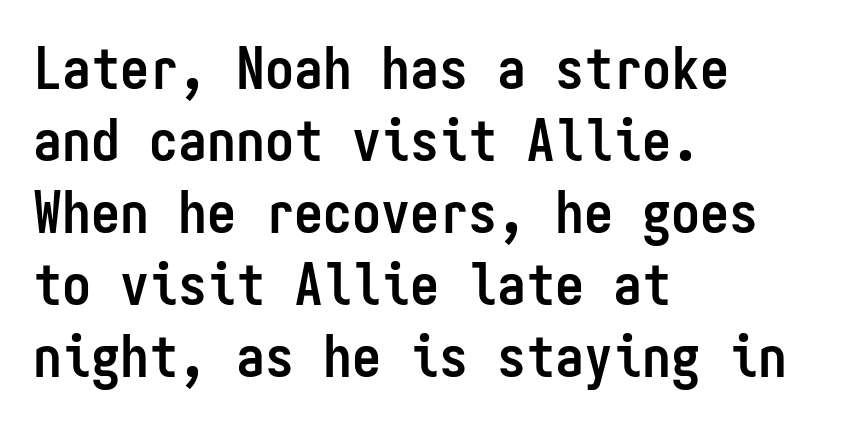
Q: Is the text bold? A: Yes.
Q: Is the text italic (slanted)? A: No, it is upright.
Q: Is the typeface a serif or a sans-serif typeface? A: Sans-serif.
Q: Is the text underlined? A: No.
Q: How is the paragraph aligned? A: Left-aligned.
Q: Is the spacing between letters normal or unusually wide? A: Normal.
Q: Width (condensed, normal, or wide)? A: Condensed.
Q: Stroke contrast? A: Low.
Q: x-height? A: Medium.
Q: Monospaced? A: Yes.
